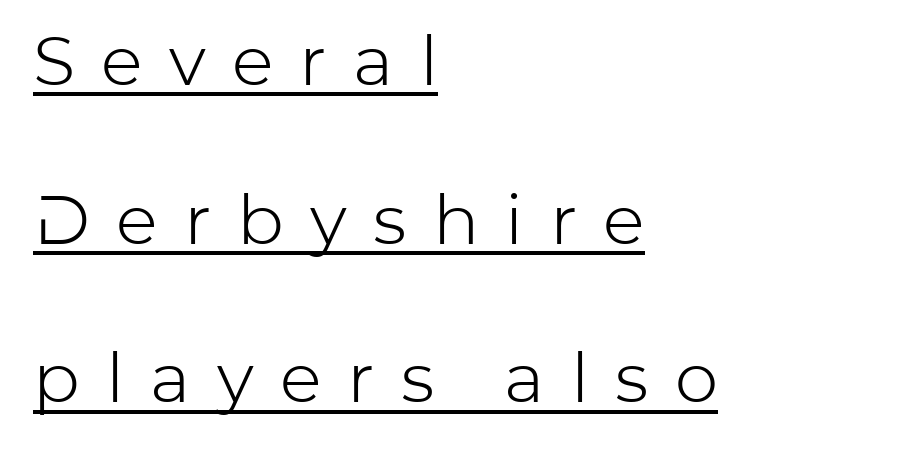
Is there an underline? Yes — a line sits under the letters. A typesetter would call this heavily tracked-out type. Is there much room between lines? Yes — plenty of vertical air separates them. Unbolded letterforms with no extra heft. Proportional: the letters do not fall into vertical columns. Reading down the block, your eye returns to a fixed left position each line.
